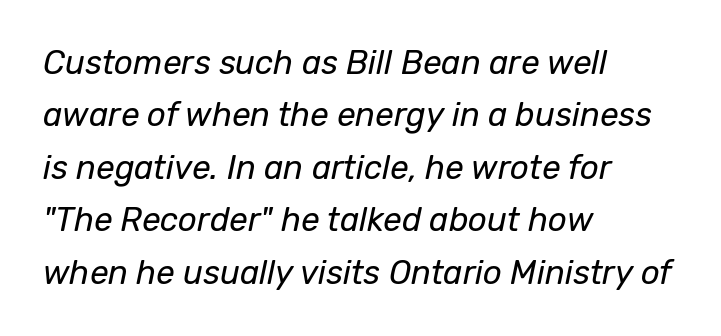
The image shows 33 px regular-weight type, italic (leaning right); set left-aligned, normal line spacing (1.59x), normal letter spacing, not underlined; low stroke contrast and a medium x-height.
